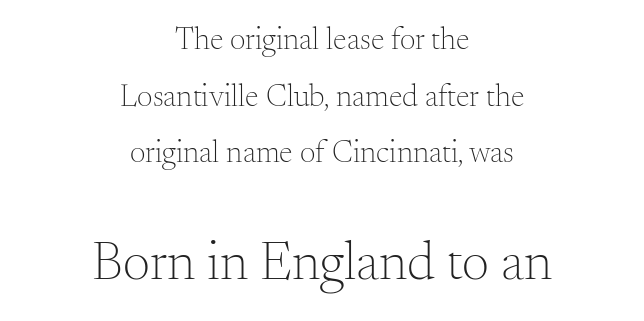
The image shows 54 px light serif type, upright; set centered, line spacing 1.83x, normal letter spacing, not underlined; the second (bottom) block is 1.74x larger; medium stroke contrast and a small x-height.
